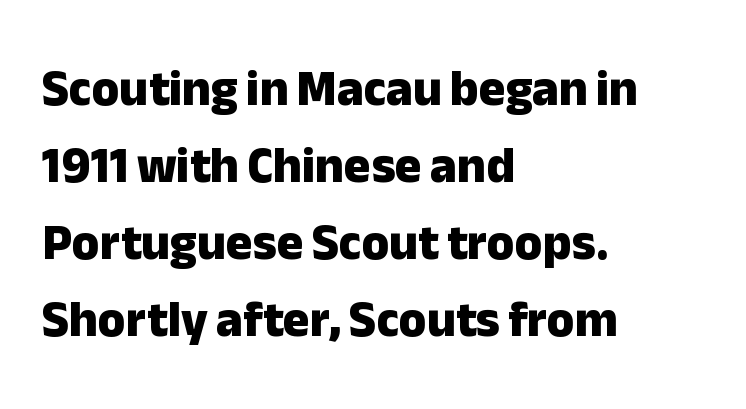
Q: Is the text bold? A: Yes.
Q: Is the text italic (slanted)? A: No, it is upright.
Q: Is the typeface a serif or a sans-serif typeface? A: Sans-serif.
Q: Is the text underlined? A: No.
Q: How is the paragraph aligned? A: Left-aligned.
Q: Is the spacing between letters normal or unusually wide? A: Normal.
Q: Is the spacing between lines tight, normal or loose? A: Normal.
Q: Width (condensed, normal, or wide)? A: Normal.
Q: Stroke contrast? A: Low.
Q: x-height? A: Medium.
Q: Monospaced? A: No.
